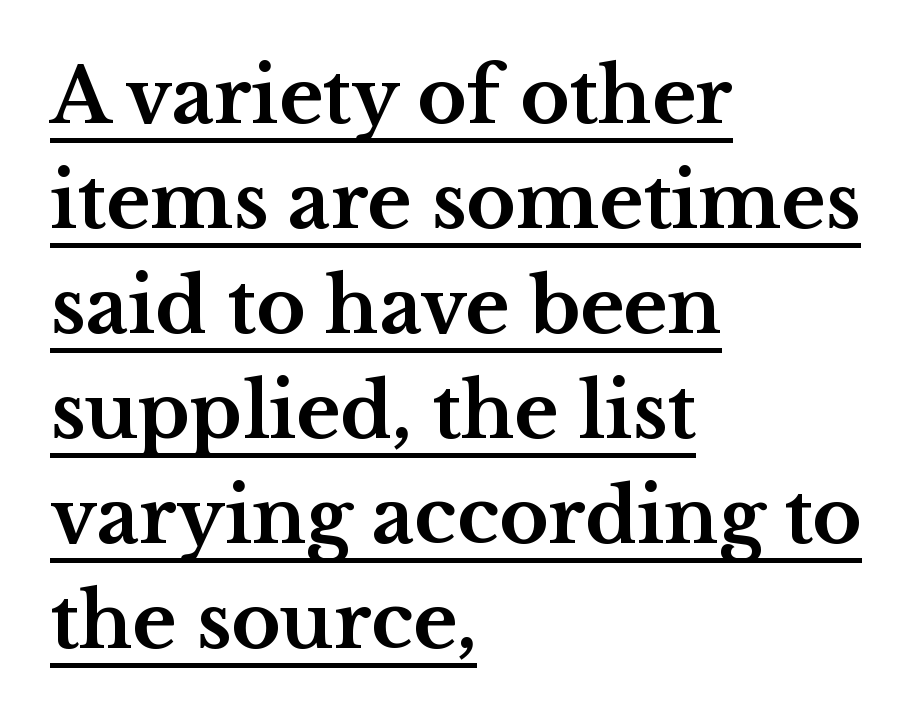
Glance below the letters and you will spot a drawn line. What's the leading like? Ordinary, nothing unusual. You can tell it's not italic because the verticals are truly vertical. The type family on display is of the serif kind.
